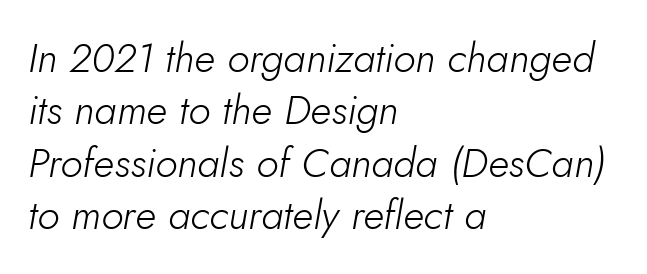
The image shows 41 px light type, italic (leaning right); set left-aligned, normal line spacing (1.28x), normal letter spacing, not underlined; low stroke contrast and a small x-height.
